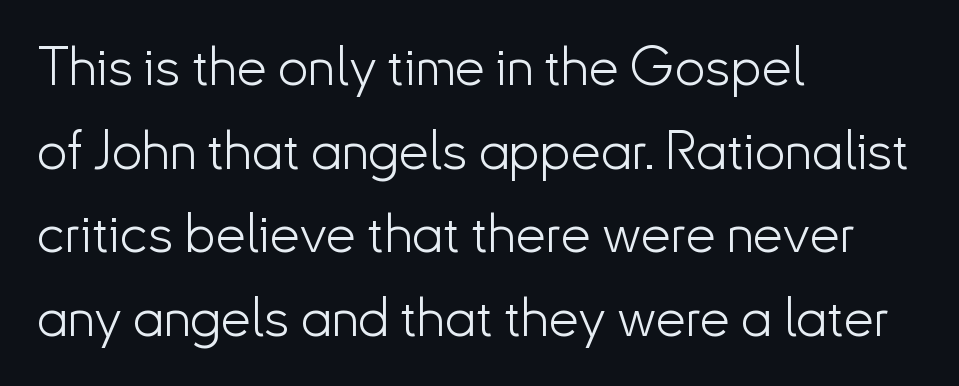
The image shows 54 px light sans-serif type, upright; set left-aligned, normal line spacing (1.55x), normal letter spacing, not underlined; low stroke contrast and a small x-height.
